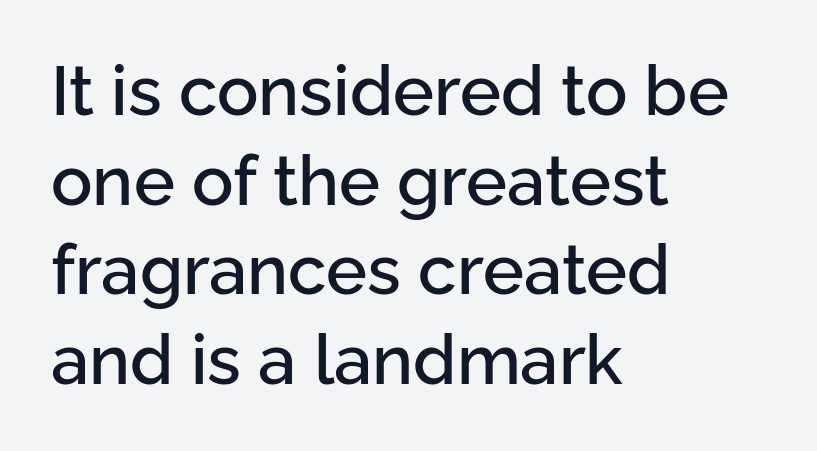
This is the regular roman posture of the typeface. In terms of letterspacing, this is plain default setting. What kind of face is this? One without serifs — a sans. Clear beneath every line of the passage. How would I describe the line gaps? Plain and ordinary. Where is the straight margin? On the left.
